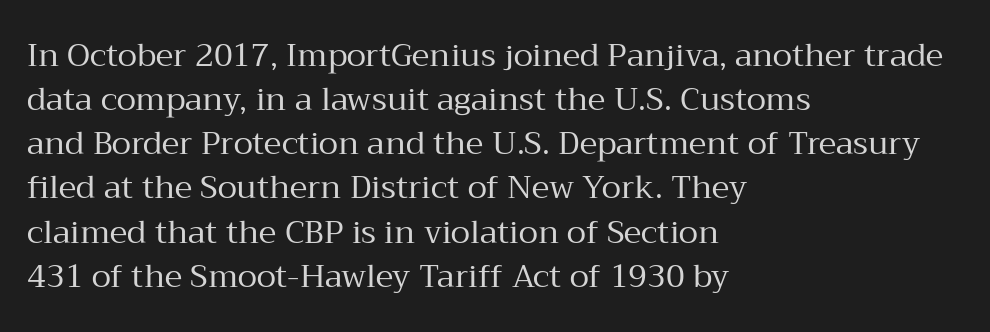
{"serif": "yes", "italic": "no", "bold": "no", "weight": "regular", "width": "normal", "stroke_contrast": "medium", "x_height": "medium", "monospaced": "no", "underline": "no", "align": "left", "line_spacing": "normal", "line_spacing_ratio": 1.38, "letter_spacing": "normal", "letter_spacing_em": 0.0, "glyph_px": 32}
